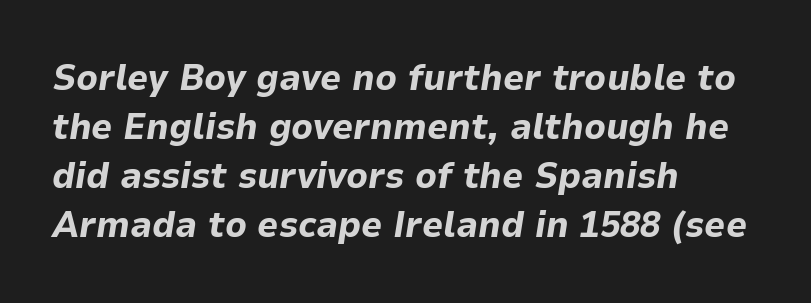
Decoration check: the copy has no underline. Standard letterfit; no display-style spreading of the glyphs. In CSS terms this would be text-align: left. If you measured baseline to baseline, you'd find a middling distance.
